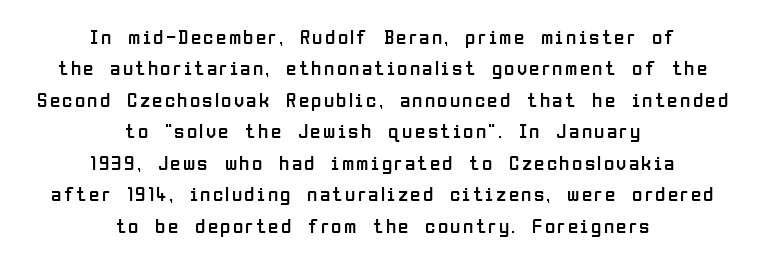
The specimen omits any rule beneath the text block's lines. Each new line begins a customary step beneath the previous one. The rendering positions every line midway between the sides. Ordinary non-slanted type is in use.
